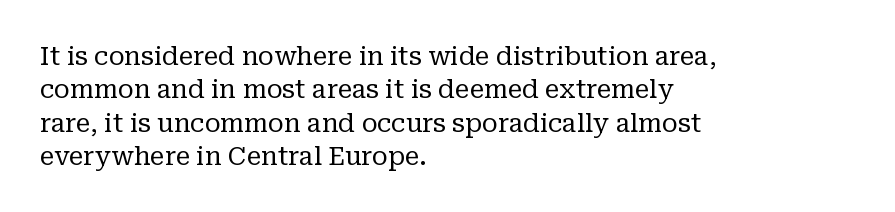
Compared with typical paragraphs, the rows here are spaced about the same. The letters stand straight up with perfectly vertical stems. Short and long lines alike share a common starting point at left. Is the stroke heavy? The answer is a plain regular-or-lighter. In terms of letterspacing, this is plain default setting. Just letters on the line, the space beneath them empty.
